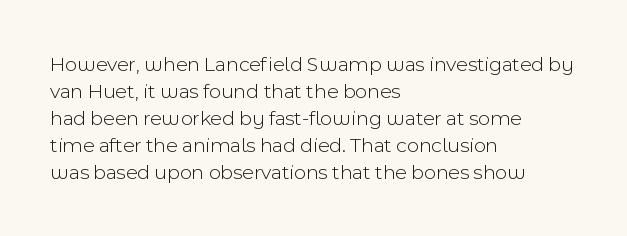
Q: Is the text bold? A: No.
Q: Is the text italic (slanted)? A: No, it is upright.
Q: Is the text underlined? A: No.
Q: How is the paragraph aligned? A: Left-aligned.
Q: Is the spacing between letters normal or unusually wide? A: Normal.
Q: Is the spacing between lines tight, normal or loose? A: Normal.
